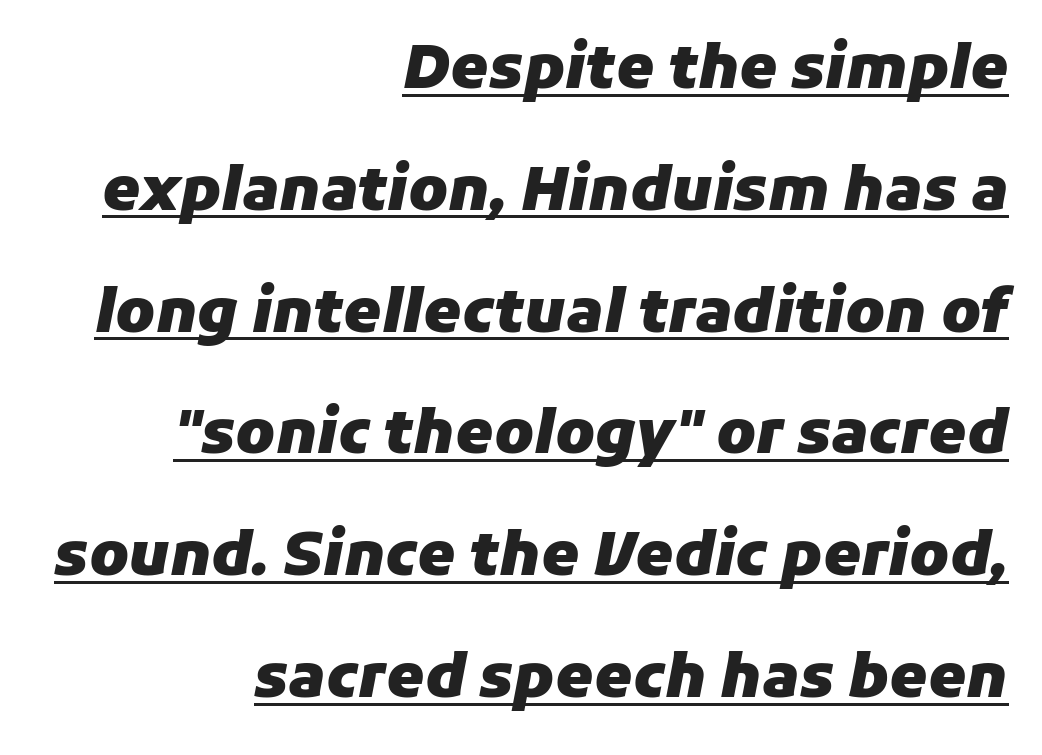
Compared with typical paragraphs, the rows here are farther apart. The face used here has a pronounced slope to its letters. Varying glyph widths throughout — classic text-font behaviour. Underlining? Definitely there. Reading down the block, your eye finds every line finishing at a fixed right position.
